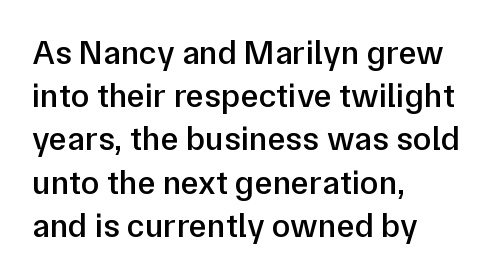
{"serif": "no", "italic": "no", "bold": "semi", "weight": "semibold", "width": "normal", "stroke_contrast": "low", "x_height": "medium", "monospaced": "no", "underline": "no", "align": "left", "line_spacing": "normal", "line_spacing_ratio": 1.27, "letter_spacing": "normal", "letter_spacing_em": 0.0, "glyph_px": 34}
